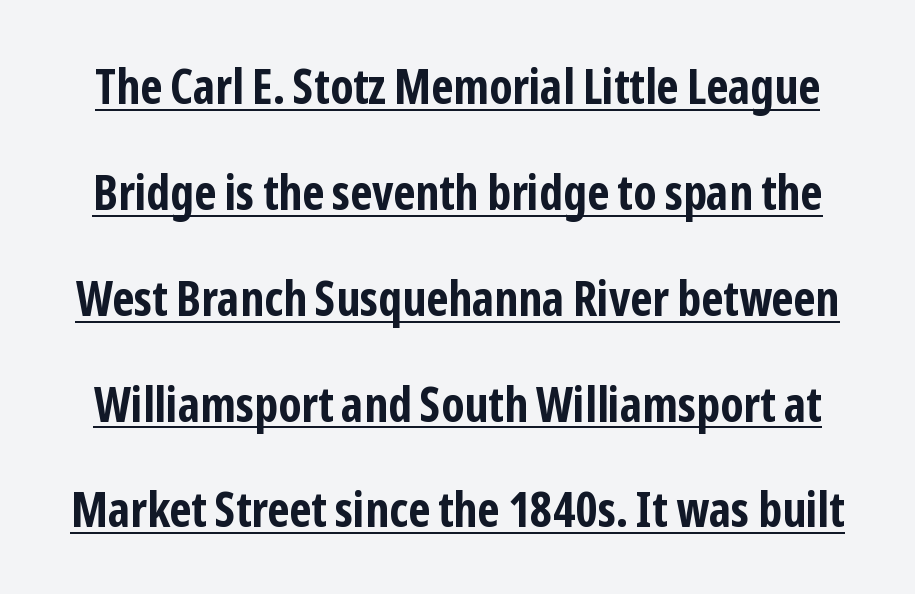
The rendering shows plain stroke endings on the letterforms — a sans-serif design. The rendering uses a large line-height, opening up the rows. You could call the tracking neutral — neither tight nor loose. In terms of posture, this sample is upright. Decoration check: the copy is underlined.
